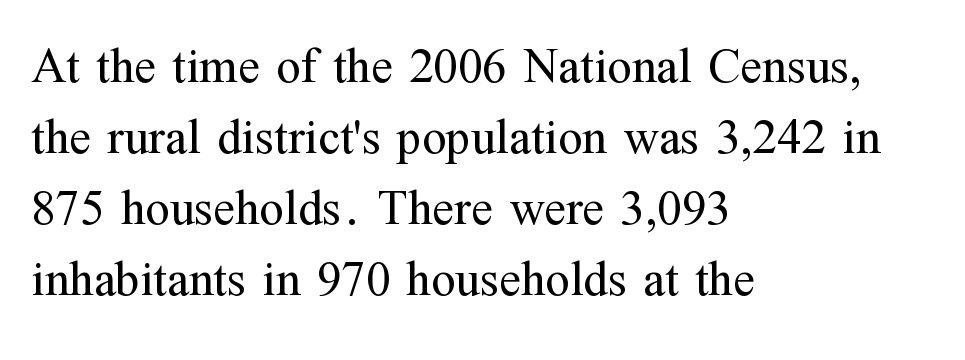
{"serif": "yes", "italic": "no", "bold": "no", "weight": "regular", "width": "normal", "stroke_contrast": "medium", "x_height": "medium", "monospaced": "no", "underline": "no", "align": "left", "line_spacing": "normal", "line_spacing_ratio": 1.42, "letter_spacing": "normal", "letter_spacing_em": 0.0, "glyph_px": 50}
